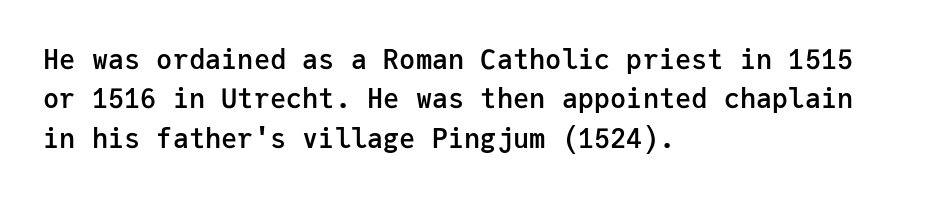
The image shows 27 px text type, upright; set left-aligned, normal line spacing (1.46x), normal letter spacing, not underlined.
